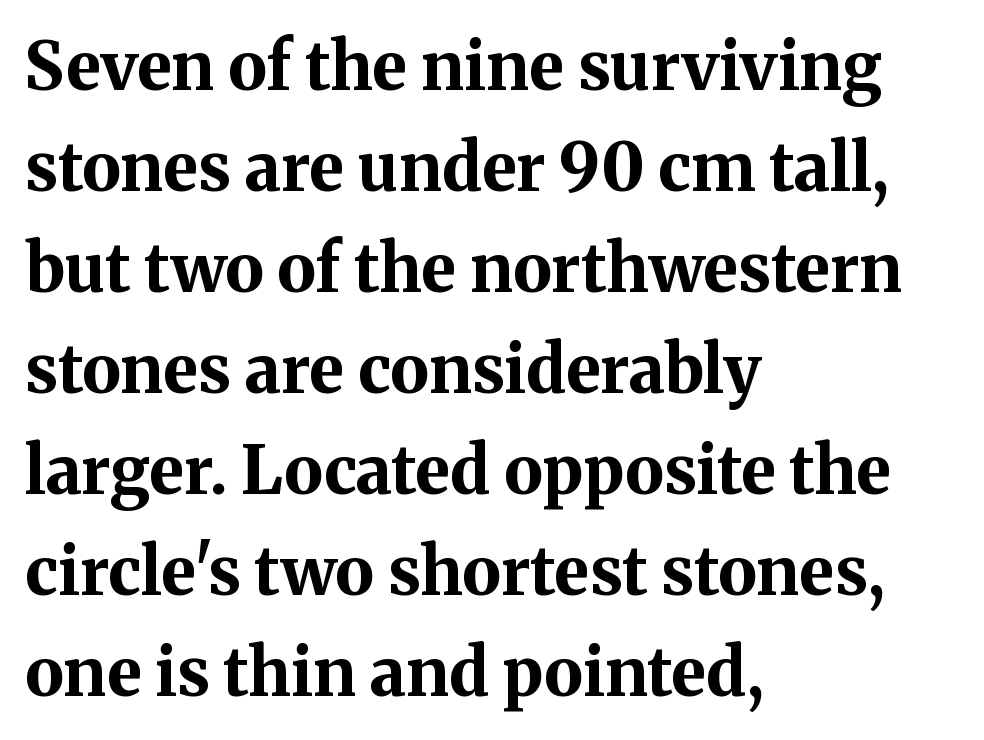
Where is the straight margin? On the left. Words appear dense and cohesive because spacing is normal. The strip under each line holds only bare page. Vertical strokes here are truly vertical.
